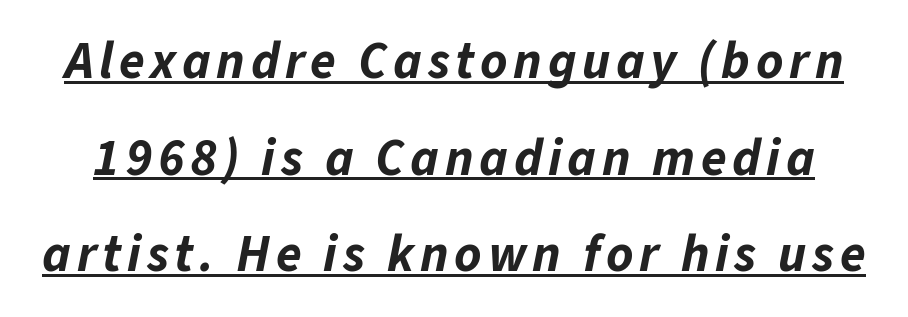
Check the space under the baseline: a stroke is drawn there. Characters are canted at an angle relative to the baseline's perpendicular. I'd describe the lettering as bold — thick and assertive. You could not count columns in this text — the font is proportionally spaced.
